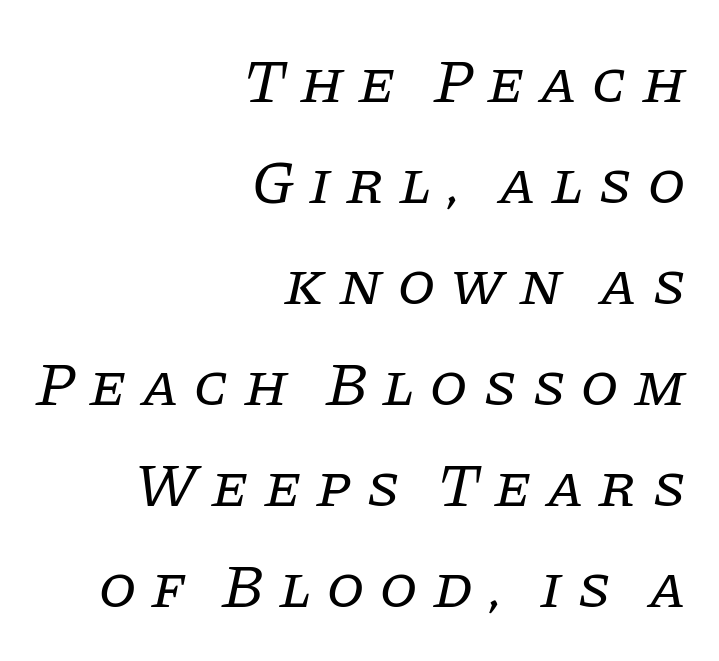
Q: Is the text bold? A: No.
Q: Is the text italic (slanted)? A: Yes, it leans right by about 11 degrees.
Q: Is the typeface a serif or a sans-serif typeface? A: Serif.
Q: Is the text underlined? A: No.
Q: How is the paragraph aligned? A: Right-aligned.
Q: Is the spacing between letters normal or unusually wide? A: Unusually wide.
Q: Is the spacing between lines tight, normal or loose? A: Normal.
Q: Width (condensed, normal, or wide)? A: Normal.
Q: Stroke contrast? A: Low.
Q: x-height? A: Large.
Q: Monospaced? A: No.
